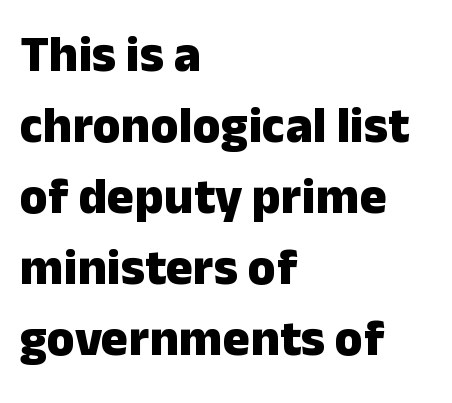
{"serif": "no", "italic": "no", "bold": "yes", "weight": "heavy", "width": "normal", "stroke_contrast": "low", "x_height": "medium", "monospaced": "no", "underline": "no", "align": "left", "line_spacing": "normal", "line_spacing_ratio": 1.39, "letter_spacing": "normal", "letter_spacing_em": 0.0, "glyph_px": 51}
